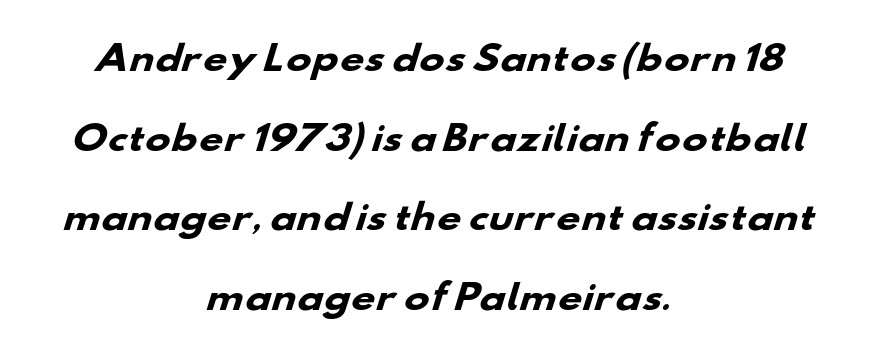
{"serif": "no", "bold": "yes", "weight": "heavy", "width": "wide", "stroke_contrast": "low", "x_height": "small", "monospaced": "no", "underline": "no", "align": "center", "line_spacing": "loose", "line_spacing_ratio": 2.34, "letter_spacing": "normal", "letter_spacing_em": 0.0, "glyph_px": 34}
